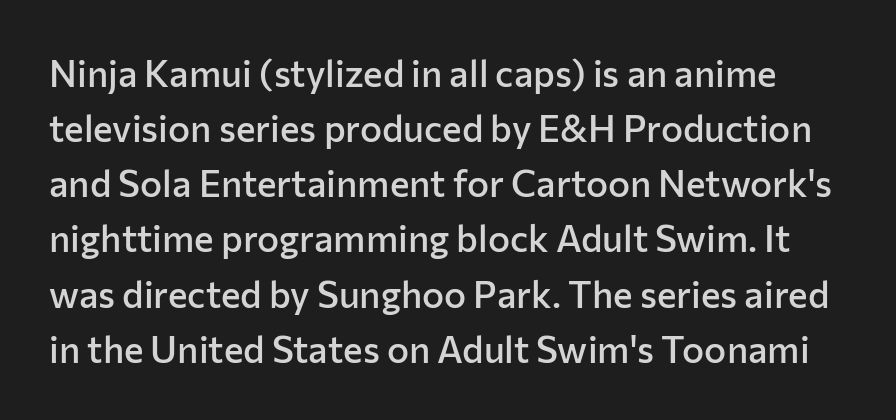
A normal amount of white space separates one row of letters from the next. Examine the stroke ends and you'll find no serifs. Tall strokes in this sample are plumb rather than angled. The glyphs have the mass of a demibold cut, below bold.
